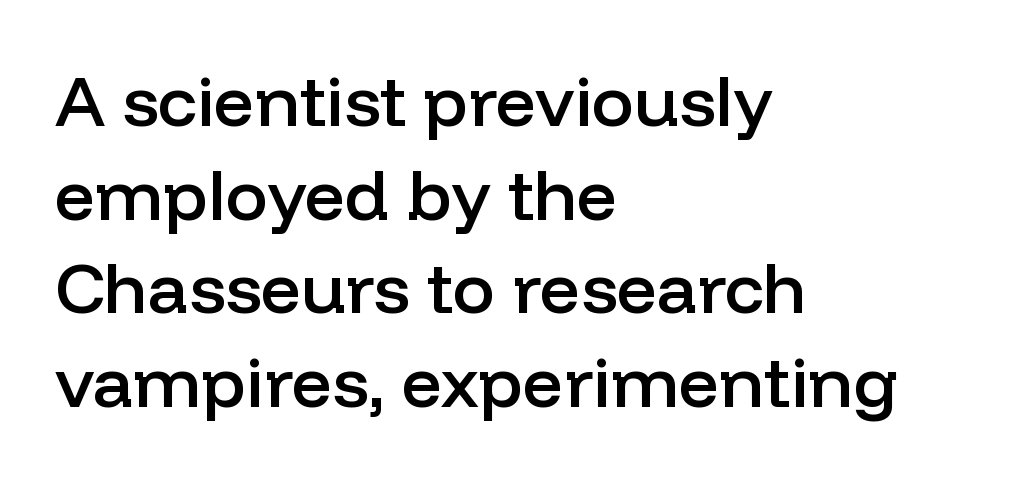
Q: Is the text bold? A: Semi-bold.
Q: Is the text italic (slanted)? A: No, it is upright.
Q: Is the typeface a serif or a sans-serif typeface? A: Sans-serif.
Q: Is the text underlined? A: No.
Q: How is the paragraph aligned? A: Left-aligned.
Q: Is the spacing between letters normal or unusually wide? A: Normal.
Q: Is the spacing between lines tight, normal or loose? A: Normal.
Q: Width (condensed, normal, or wide)? A: Normal.
Q: Stroke contrast? A: Low.
Q: x-height? A: Medium.
Q: Monospaced? A: No.
